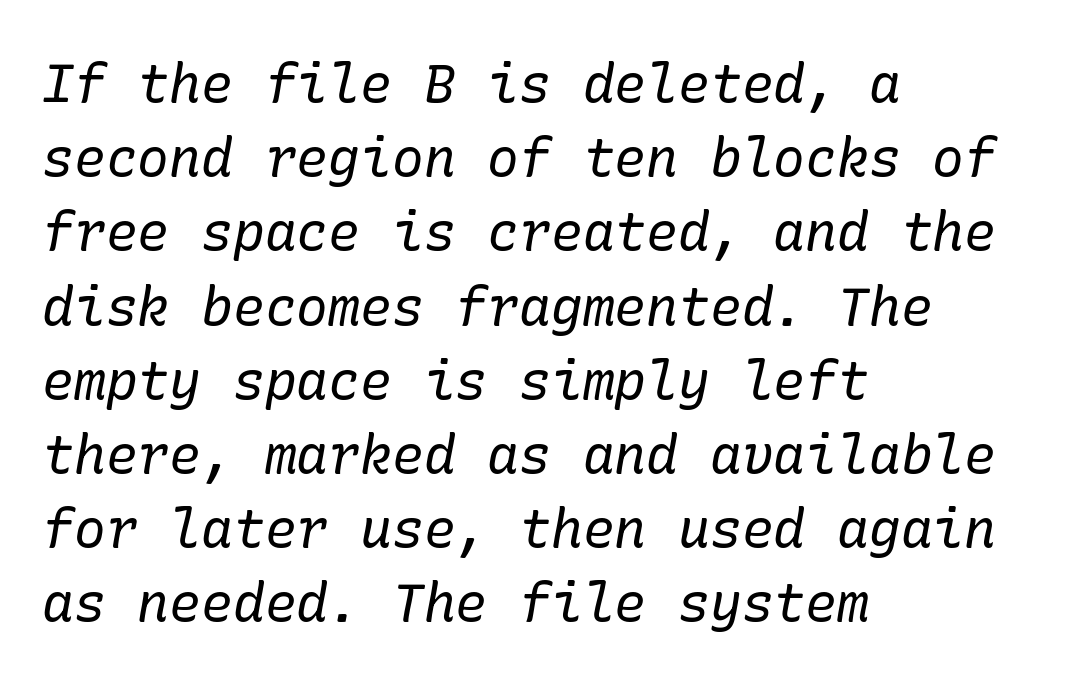
{"italic": "yes", "lean": "right", "slant_degrees": 10, "bold": "no", "weight": "regular", "width": "normal", "stroke_contrast": "low", "x_height": "medium", "underline": "no", "align": "left", "line_spacing": "normal", "line_spacing_ratio": 1.4, "letter_spacing": "normal", "letter_spacing_em": 0.0, "glyph_px": 53}
